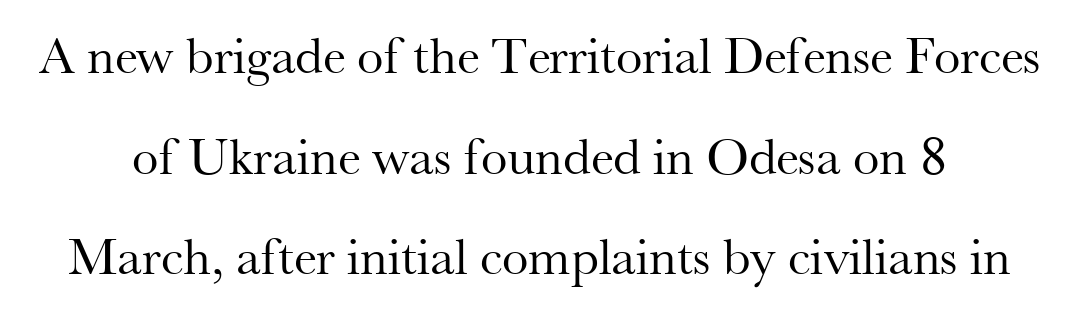
{"serif": "yes", "italic": "no", "bold": "no", "weight": "regular", "width": "normal", "stroke_contrast": "medium", "x_height": "small", "monospaced": "no", "underline": "no", "line_spacing": "loose", "line_spacing_ratio": 1.9, "letter_spacing": "normal", "letter_spacing_em": 0.0, "glyph_px": 53}
